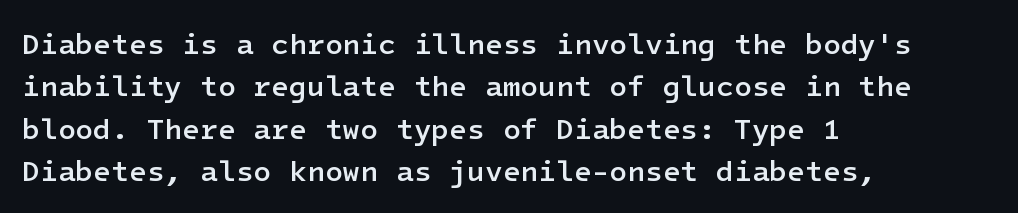
Q: Is the text bold? A: Semi-bold.
Q: Is the text italic (slanted)? A: No, it is upright.
Q: Is the typeface a serif or a sans-serif typeface? A: Sans-serif.
Q: Is the text underlined? A: No.
Q: How is the paragraph aligned? A: Left-aligned.
Q: Is the spacing between letters normal or unusually wide? A: Normal.
Q: Is the spacing between lines tight, normal or loose? A: Normal.
Q: Width (condensed, normal, or wide)? A: Normal.
Q: Stroke contrast? A: Low.
Q: x-height? A: Medium.
